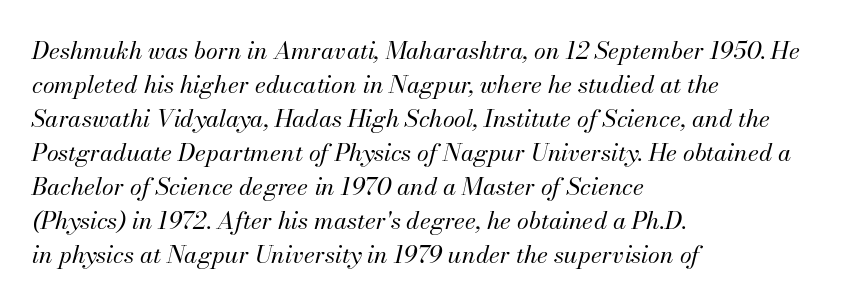
This sample uses plain, unmodified letter spacing. If you measured baseline to baseline, you'd find a middling distance. Underlining? Definitely not there. The glyphs look as if they've been sheared to an angle. The strokes are not fattened; the text isn't bold.
